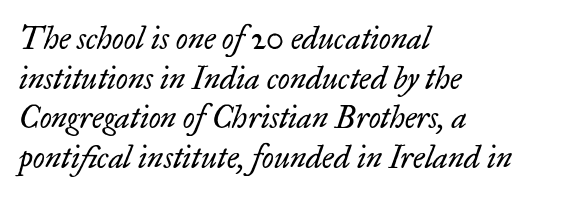
The image shows 31 px regular-weight serif type, italic (leaning right); set left-aligned, normal line spacing (1.28x), normal letter spacing, not underlined; low stroke contrast and a small x-height.
